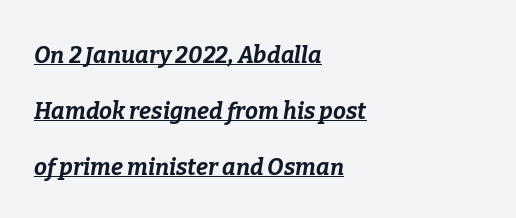
{"italic": "yes", "lean": "right", "slant_degrees": 9, "bold": "yes", "underline": "yes", "align": "left", "line_spacing": "loose", "line_spacing_ratio": 2.43, "letter_spacing": "normal", "letter_spacing_em": 0.0, "glyph_px": 23}
